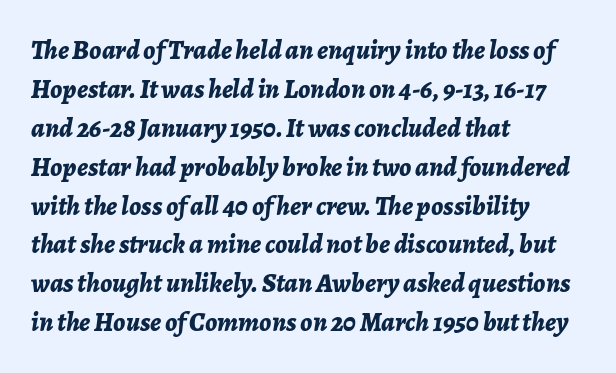
The image shows 27 px bold type, italic (leaning right); set left-aligned, normal line spacing (1.44x), normal letter spacing, not underlined.
